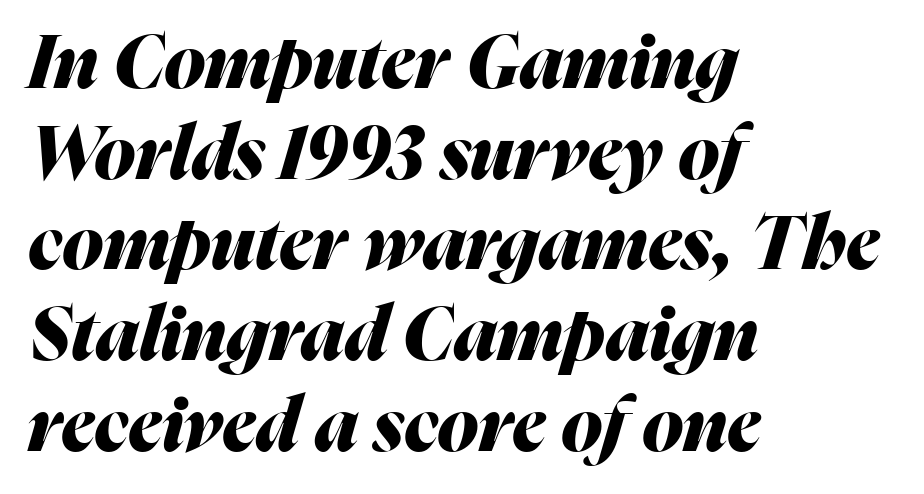
This rendering features lettering with no underline. The text block is weighted toward the left margin, trailing off unevenly rightward. These lines were composed using italics. Compared with an ordinary text face, these strokes are far heavier — a full bold. Students, note that the glyphs here touch the page at normal intervals.
